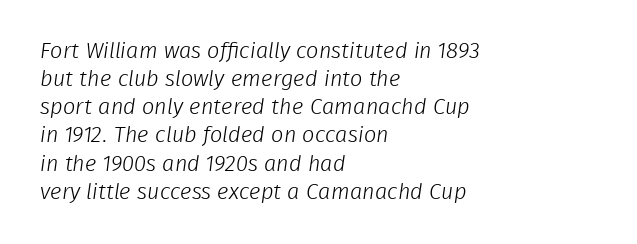
The strokes are not fattened; the text isn't bold. The rendering uses a moderate line-height, typical for paragraphs. The face used here is rendered with its standard letterfit. Type without underlining.
